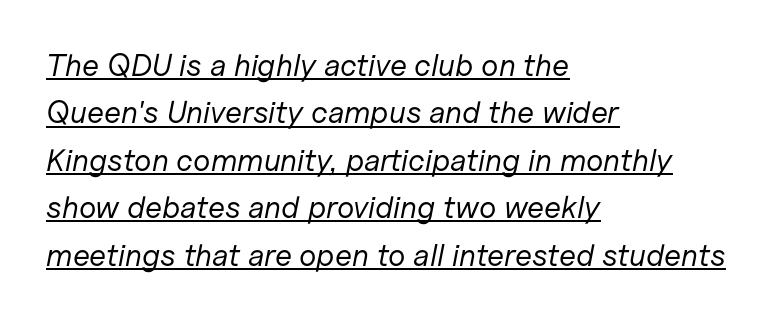
{"italic": "yes", "lean": "right", "slant_degrees": 11, "bold": "no", "weight": "regular", "width": "normal", "stroke_contrast": "low", "x_height": "medium", "monospaced": "no", "underline": "yes", "align": "left", "line_spacing": "normal", "line_spacing_ratio": 1.53, "letter_spacing": "normal", "letter_spacing_em": 0.0, "glyph_px": 31}
